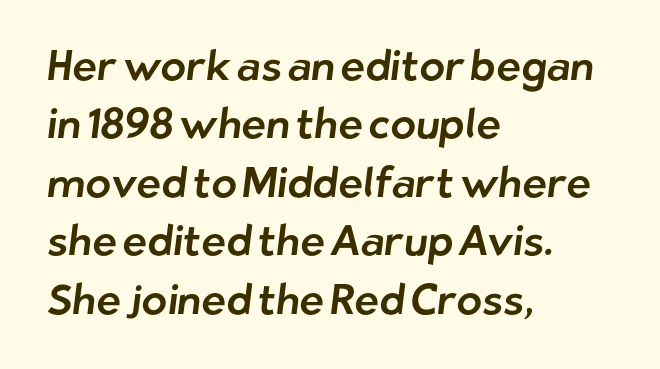
Q: Is the typeface a serif or a sans-serif typeface? A: Sans-serif.
Q: Is the text underlined? A: No.
Q: How is the paragraph aligned? A: Left-aligned.
Q: Is the spacing between letters normal or unusually wide? A: Normal.
Q: Is the spacing between lines tight, normal or loose? A: Normal.
Q: Width (condensed, normal, or wide)? A: Normal.
Q: Stroke contrast? A: Low.
Q: x-height? A: Medium.
Q: Monospaced? A: No.
